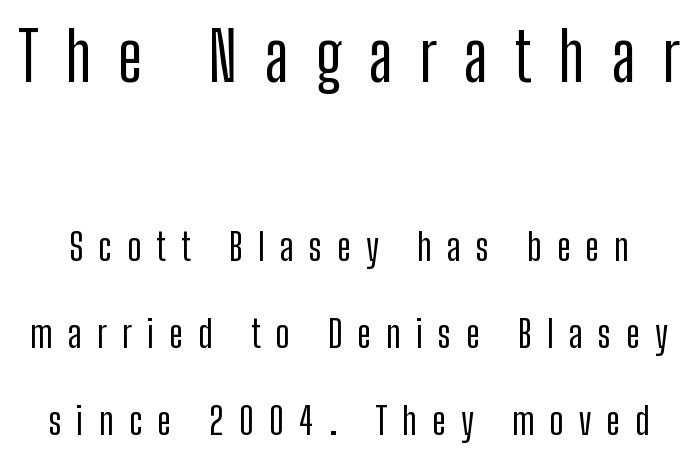
{"serif": "no", "italic": "no", "width": "condensed", "stroke_contrast": "low", "x_height": "medium", "monospaced": "no", "underline": "no", "line_spacing": "loose", "line_spacing_ratio": 2.29, "letter_spacing": "wide", "letter_spacing_em": 0.4, "larger_block": "first", "size_ratio": 1.76, "glyph_px": 67}
